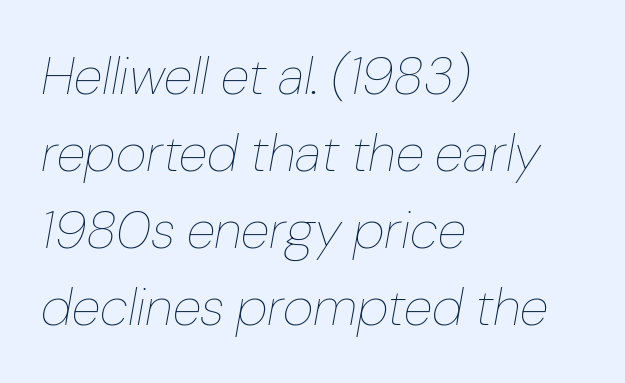
The image shows 53 px thin type, italic (leaning right); set left-aligned, normal line spacing (1.45x), normal letter spacing, not underlined; low stroke contrast and a medium x-height.
